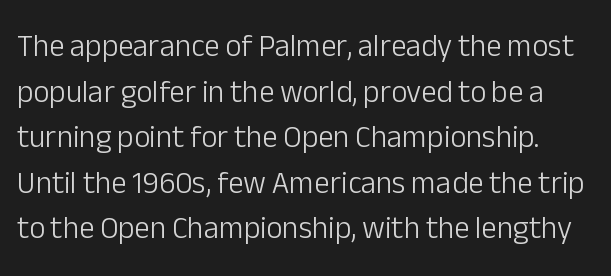
{"serif": "no", "italic": "no", "bold": "no", "weight": "light", "width": "normal", "stroke_contrast": "low", "x_height": "medium", "monospaced": "no", "underline": "no", "line_spacing": "normal", "line_spacing_ratio": 1.47, "letter_spacing": "normal", "letter_spacing_em": 0.0, "glyph_px": 31}
